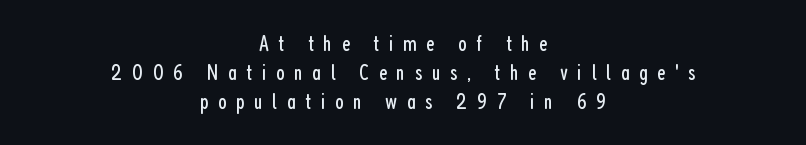
The image shows 22 px text type, upright; set centered, normal line spacing (1.32x), unusually wide letter spacing (+0.44 em), not underlined.
